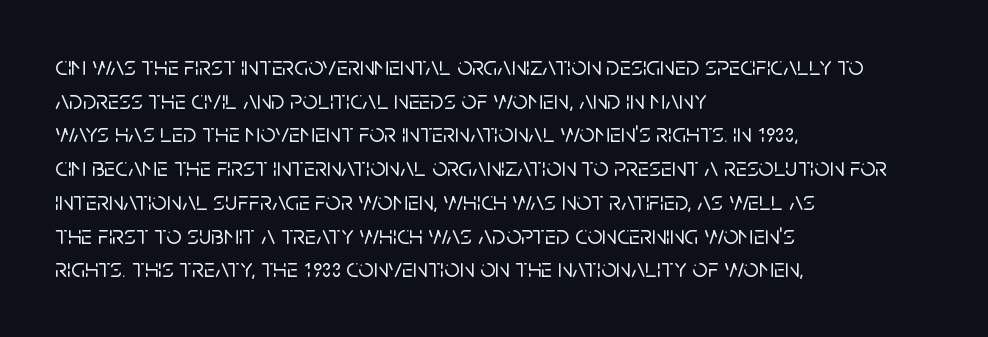
The image shows 27 px text type, upright; set left-aligned, normal line spacing (1.25x), normal letter spacing, not underlined.
